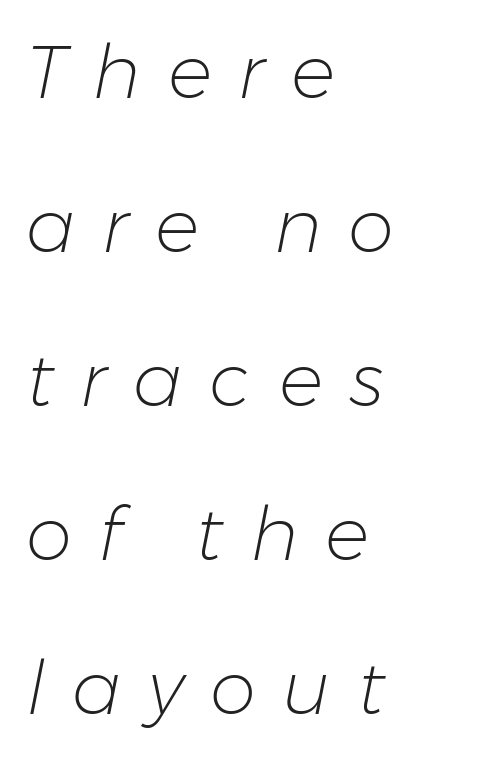
The image shows 74 px light type, italic (leaning right); set left-aligned, loose line spacing (2.08x), unusually wide letter spacing (+0.36 em), not underlined; low stroke contrast and a medium x-height.
